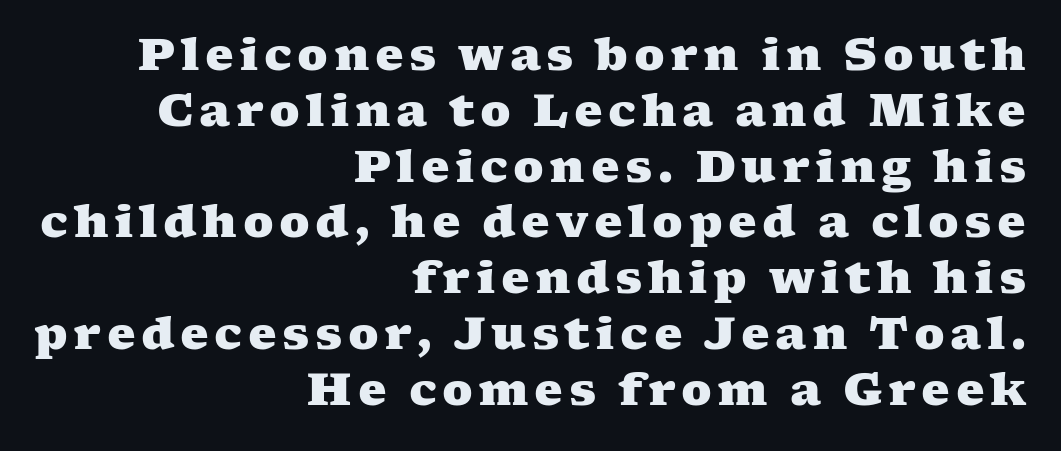
Q: Is the text bold? A: Yes.
Q: Is the typeface a serif or a sans-serif typeface? A: Serif.
Q: Is the text underlined? A: No.
Q: How is the paragraph aligned? A: Right-aligned.
Q: Width (condensed, normal, or wide)? A: Wide.
Q: Stroke contrast? A: Medium.
Q: x-height? A: Medium.
Q: Monospaced? A: No.
